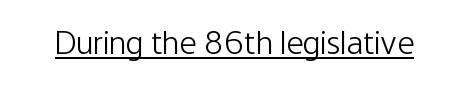
The image shows 34 px light, condensed sans-serif type, upright; set normal letter spacing, underlined; low stroke contrast and a medium x-height.
